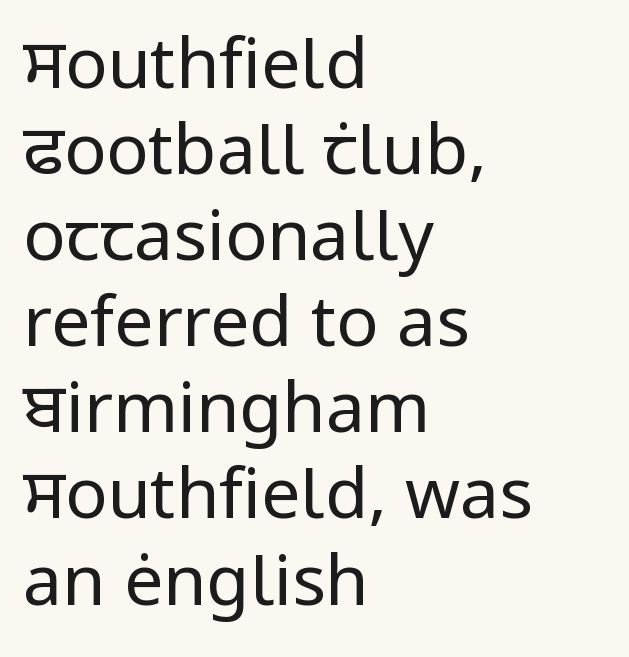
The image shows 70 px regular-weight sans-serif type, upright; set left-aligned, line spacing 1.23x, normal letter spacing, not underlined; low stroke contrast and a medium x-height.
